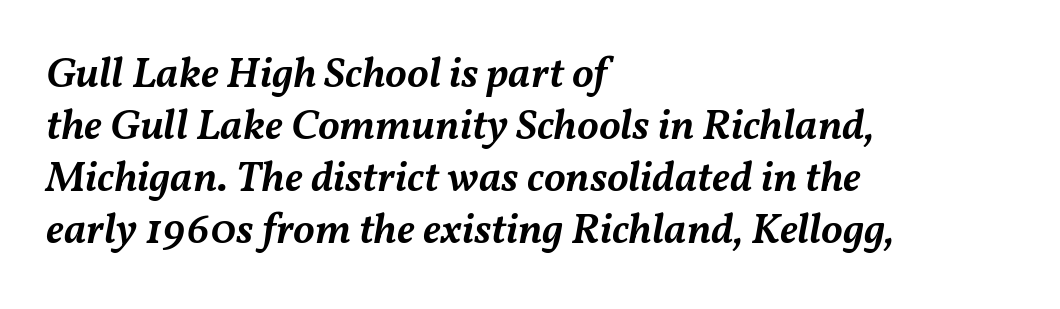
{"italic": "yes", "lean": "right", "slant_degrees": 11, "bold": "semi", "weight": "semibold", "width": "normal", "stroke_contrast": "medium", "x_height": "medium", "monospaced": "no", "underline": "no", "align": "left", "line_spacing_ratio": 1.21, "letter_spacing": "normal", "letter_spacing_em": 0.0, "glyph_px": 43}
